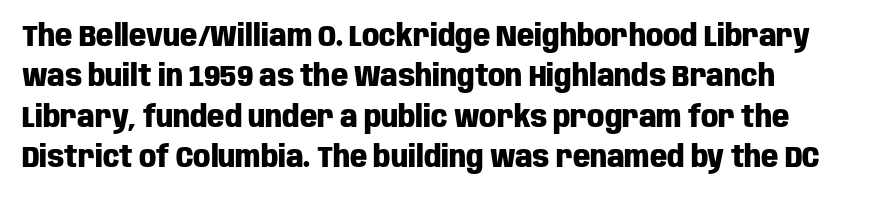
The image shows 30 px heavy, condensed sans-serif type, upright; set normal line spacing (1.35x), normal letter spacing, not underlined; low stroke contrast and a large x-height.
